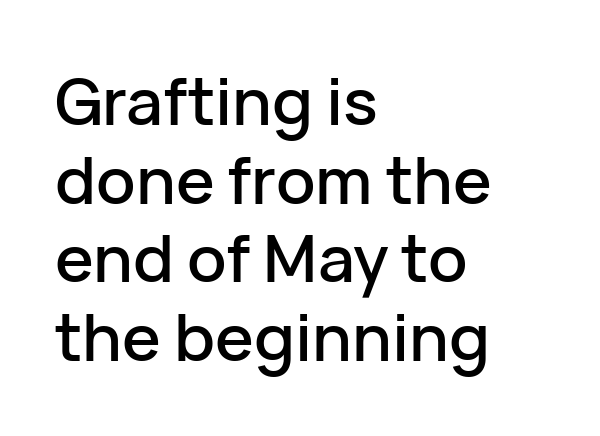
Q: Is the text italic (slanted)? A: No, it is upright.
Q: Is the typeface a serif or a sans-serif typeface? A: Sans-serif.
Q: Is the text underlined? A: No.
Q: How is the paragraph aligned? A: Left-aligned.
Q: Is the spacing between letters normal or unusually wide? A: Normal.
Q: Width (condensed, normal, or wide)? A: Normal.
Q: Stroke contrast? A: Low.
Q: x-height? A: Medium.
Q: Monospaced? A: No.
